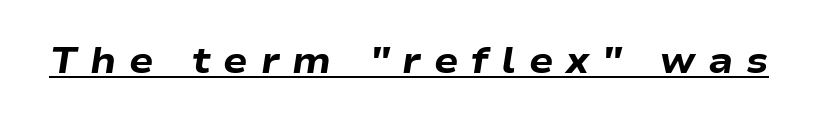
The image shows 36 px heavy, wide type, italic (leaning right); set unusually wide letter spacing (+0.36 em), underlined; low stroke contrast and a medium x-height.
